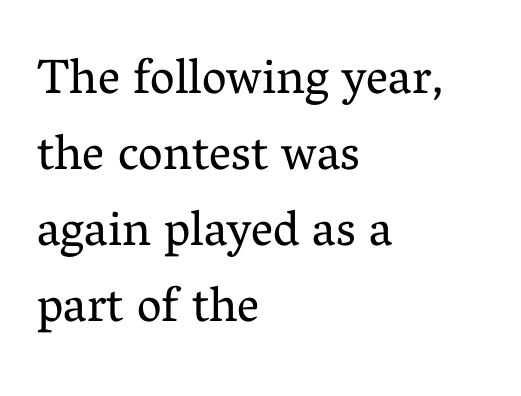
Q: Is the text bold? A: No.
Q: Is the text italic (slanted)? A: No, it is upright.
Q: Is the typeface a serif or a sans-serif typeface? A: Serif.
Q: Is the text underlined? A: No.
Q: How is the paragraph aligned? A: Left-aligned.
Q: Is the spacing between letters normal or unusually wide? A: Normal.
Q: Is the spacing between lines tight, normal or loose? A: Normal.
Q: Width (condensed, normal, or wide)? A: Normal.
Q: Stroke contrast? A: Medium.
Q: x-height? A: Medium.
Q: Monospaced? A: No.
